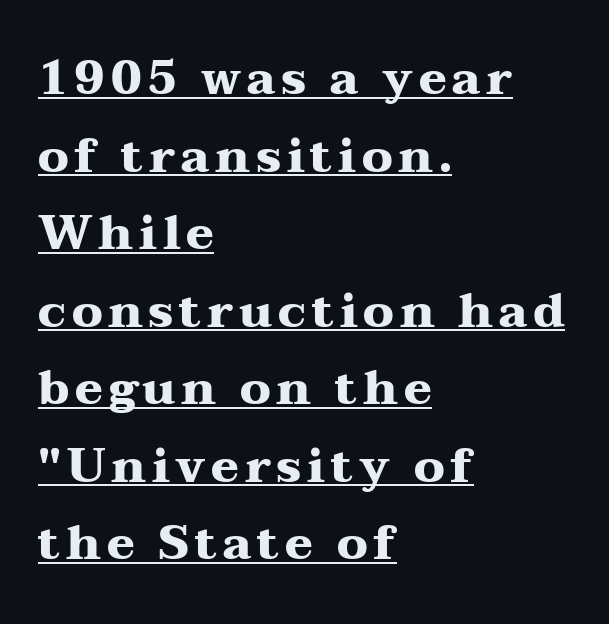
The image shows 47 px heavy, wide serif type, upright; set left-aligned, normal line spacing (1.65x), underlined; medium stroke contrast and a medium x-height.
